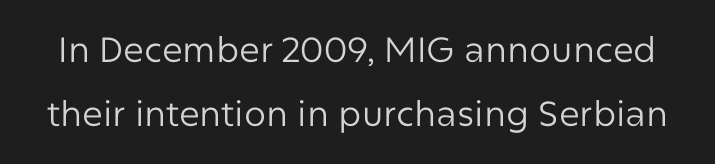
This sample uses plain, unmodified letter spacing. Each stroke keeps to a modest, everyday thickness or less. This sample has the flowing, uneven cadence of proportional lettering. Quick note: underline off.
